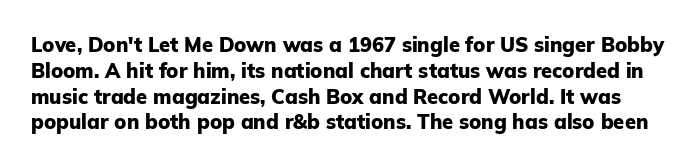
The image shows 20 px bold type, upright; set normal line spacing (1.29x), normal letter spacing, not underlined.
